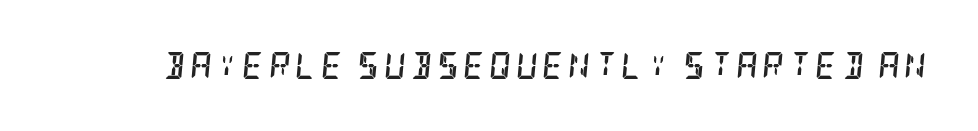
{"italic": "yes", "lean": "right", "slant_degrees": 5, "bold": "yes", "underline": "no", "glyph_px": 27}
